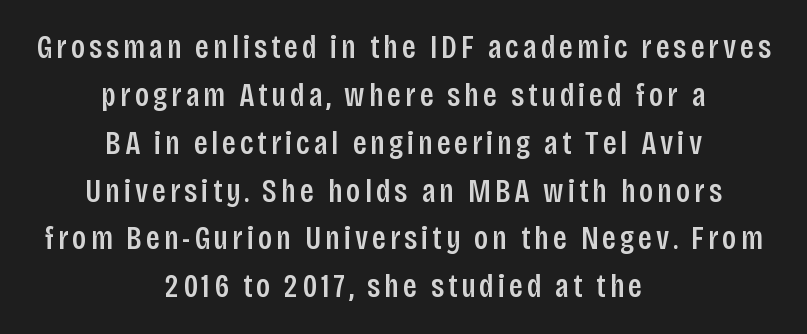
Q: Is the text italic (slanted)? A: No, it is upright.
Q: Is the typeface a serif or a sans-serif typeface? A: Sans-serif.
Q: Is the text underlined? A: No.
Q: How is the paragraph aligned? A: Centered.
Q: Is the spacing between lines tight, normal or loose? A: Normal.
Q: Width (condensed, normal, or wide)? A: Condensed.
Q: Stroke contrast? A: Low.
Q: x-height? A: Large.
Q: Monospaced? A: No.
